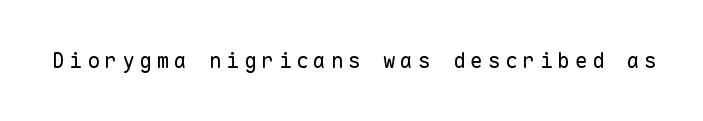
Q: Is the text bold? A: No.
Q: Is the text italic (slanted)? A: No, it is upright.
Q: Is the text underlined? A: No.
Q: Is the spacing between letters normal or unusually wide? A: Unusually wide.
